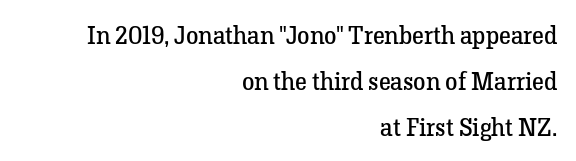
{"italic": "no", "bold": "no", "underline": "no", "align": "right", "line_spacing_ratio": 1.84, "letter_spacing": "normal", "letter_spacing_em": 0.0, "glyph_px": 25}
